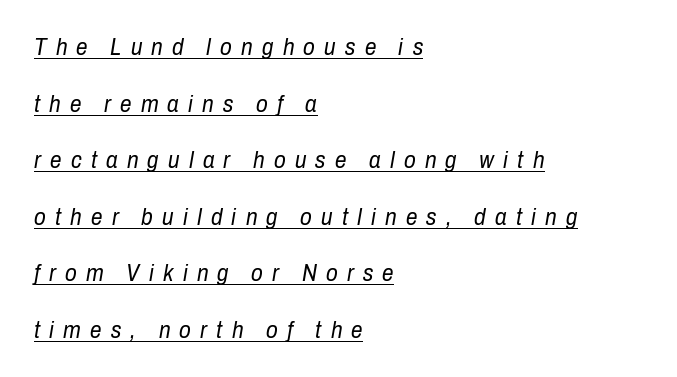
The font's italic variant was chosen for this text. The passage shown has open, widely tracked lettering throughout. Students, observe the line beneath the letters — that is underlining. Line spacing here is loose. Caption: face not bold, strokes unweighted.
